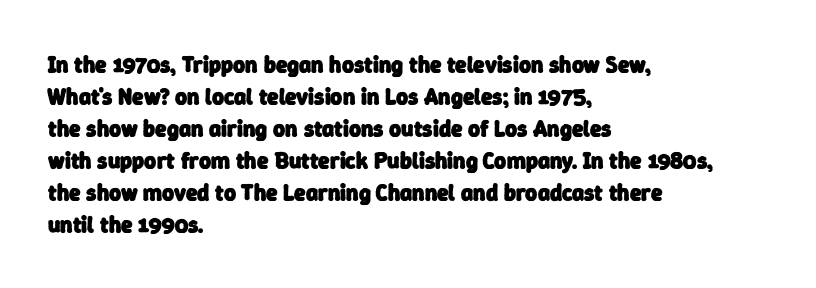
Q: Is the text bold? A: Yes.
Q: Is the text underlined? A: No.
Q: How is the paragraph aligned? A: Left-aligned.
Q: Is the spacing between letters normal or unusually wide? A: Normal.
Q: Is the spacing between lines tight, normal or loose? A: Normal.
